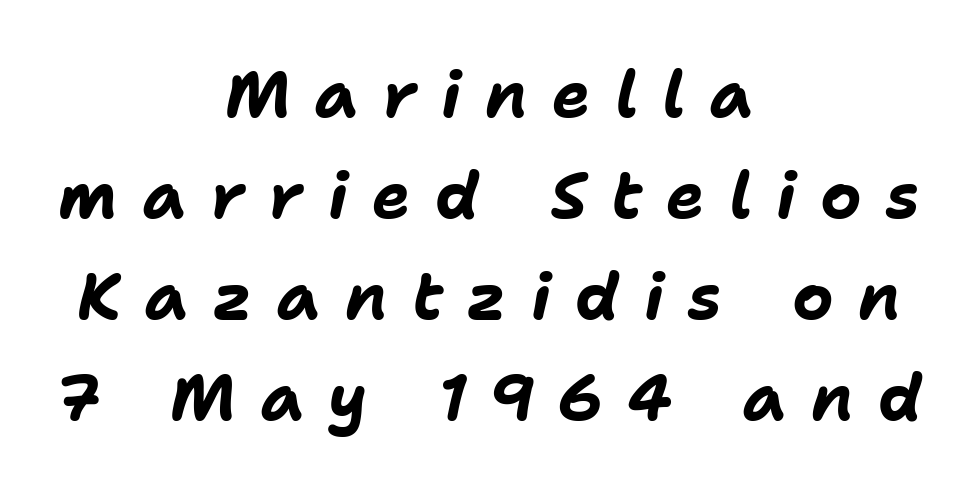
Q: Is the text bold? A: Yes.
Q: Is the text italic (slanted)? A: Yes, it leans right by about 11 degrees.
Q: Is the text underlined? A: No.
Q: How is the paragraph aligned? A: Centered.
Q: Is the spacing between letters normal or unusually wide? A: Unusually wide.
Q: Is the spacing between lines tight, normal or loose? A: Normal.
Q: Width (condensed, normal, or wide)? A: Normal.
Q: Stroke contrast? A: Low.
Q: x-height? A: Medium.
Q: Monospaced? A: No.
